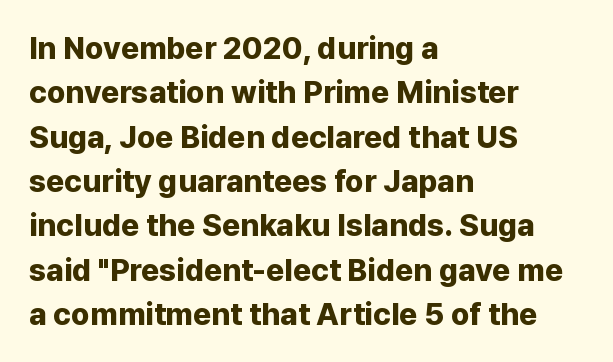
Q: Is the text bold? A: Yes.
Q: Is the text italic (slanted)? A: No, it is upright.
Q: Is the typeface a serif or a sans-serif typeface? A: Sans-serif.
Q: Is the text underlined? A: No.
Q: How is the paragraph aligned? A: Left-aligned.
Q: Is the spacing between letters normal or unusually wide? A: Normal.
Q: Is the spacing between lines tight, normal or loose? A: Normal.
Q: Width (condensed, normal, or wide)? A: Normal.
Q: Stroke contrast? A: Low.
Q: x-height? A: Medium.
Q: Monospaced? A: No.
